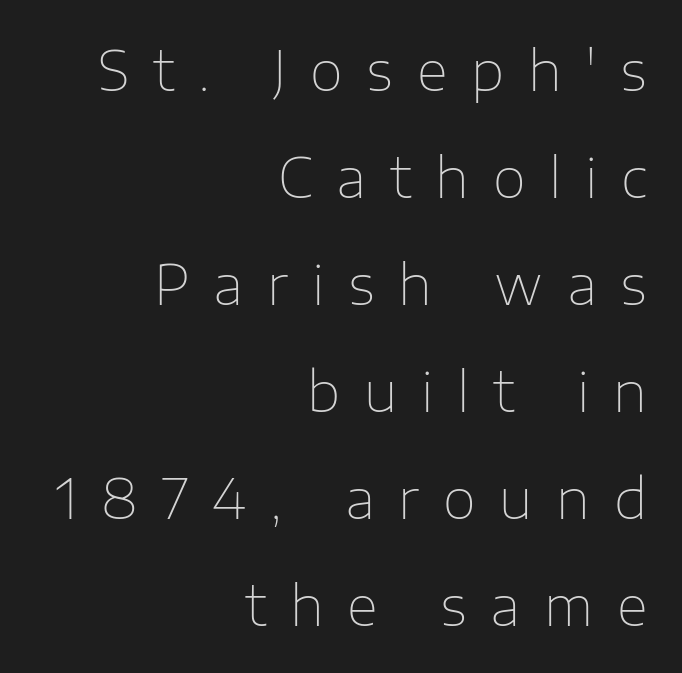
The image shows 54 px thin sans-serif type, upright; set right-aligned, loose line spacing (1.98x), unusually wide letter spacing (+0.44 em), not underlined; low stroke contrast and a medium x-height.
